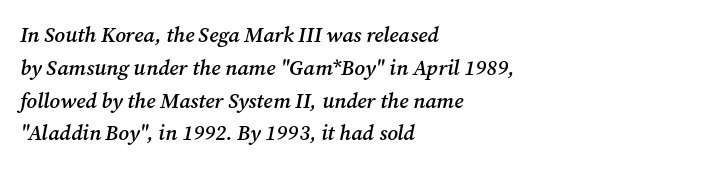
Q: Is the text bold? A: Semi-bold.
Q: Is the text italic (slanted)? A: Yes, it leans right by about 12 degrees.
Q: Is the text underlined? A: No.
Q: How is the paragraph aligned? A: Left-aligned.
Q: Is the spacing between letters normal or unusually wide? A: Normal.
Q: Is the spacing between lines tight, normal or loose? A: Normal.
